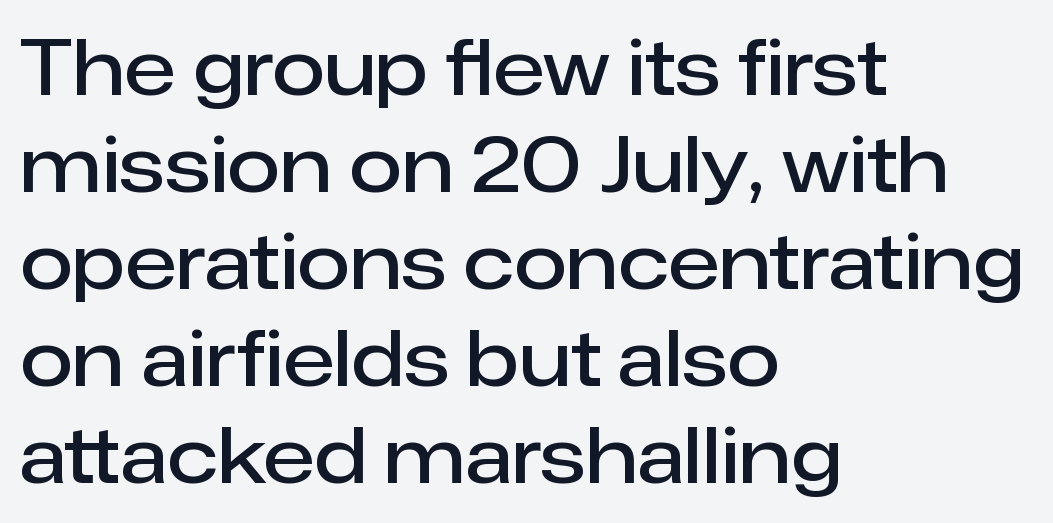
{"serif": "no", "italic": "no", "bold": "semi", "weight": "semibold", "width": "normal", "stroke_contrast": "low", "x_height": "medium", "monospaced": "no", "underline": "no", "align": "left", "line_spacing": "normal", "line_spacing_ratio": 1.26, "letter_spacing": "normal", "letter_spacing_em": 0.0, "glyph_px": 77}
